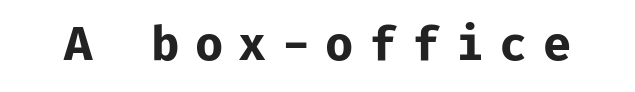
Q: Is the text bold? A: Yes.
Q: Is the text italic (slanted)? A: No, it is upright.
Q: Is the typeface a serif or a sans-serif typeface? A: Sans-serif.
Q: Is the text underlined? A: No.
Q: Is the spacing between letters normal or unusually wide? A: Unusually wide.
Q: Width (condensed, normal, or wide)? A: Normal.
Q: Stroke contrast? A: Low.
Q: x-height? A: Medium.
Q: Monospaced? A: Yes.
